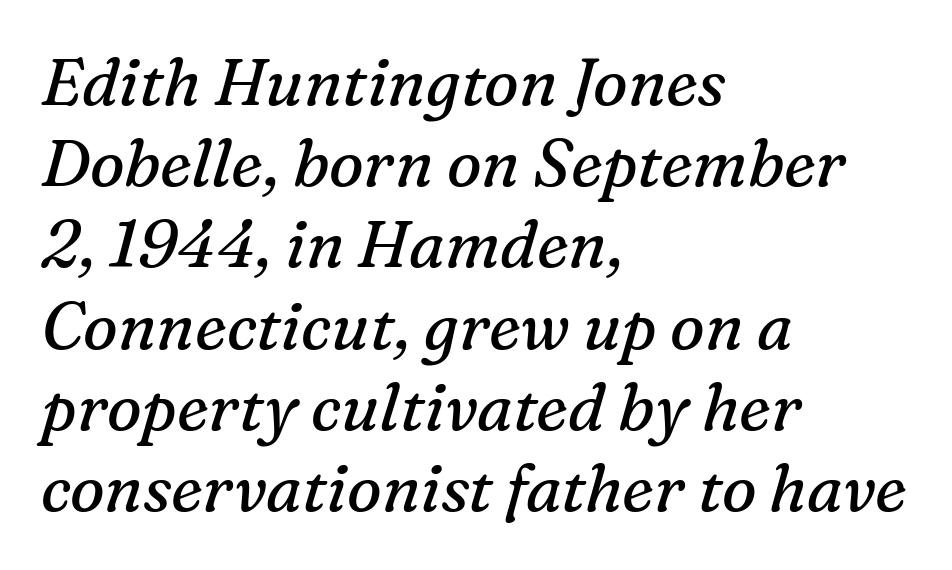
Clear beneath every line of the passage. The text was rendered using a seriffed face with decorative stroke endings. Think standard paragraph weight, or any step lighter than that. Varying glyph widths throughout — classic text-font behaviour. This sample is left-justified, so line endings fall wherever the words run out.
